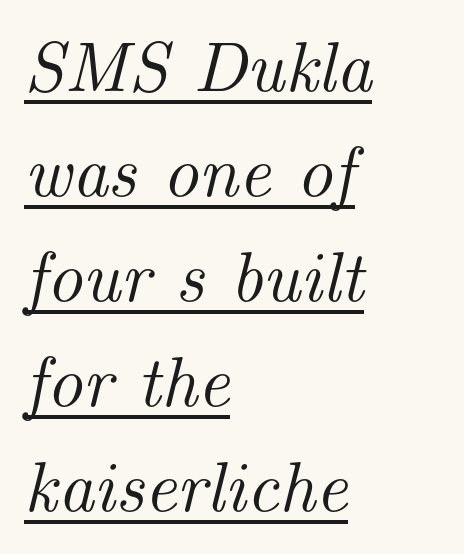
{"serif": "yes", "italic": "yes", "lean": "right", "slant_degrees": 14, "width": "normal", "stroke_contrast": "medium", "x_height": "small", "monospaced": "no", "underline": "yes", "align": "left", "line_spacing": "normal", "line_spacing_ratio": 1.48, "letter_spacing": "normal", "letter_spacing_em": 0.0, "glyph_px": 71}
